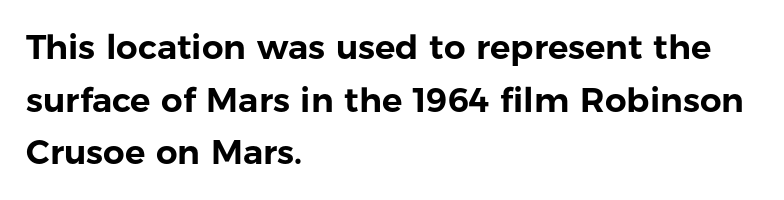
The image shows 34 px sans-serif type, upright; set left-aligned, normal line spacing (1.55x), normal letter spacing, not underlined; low stroke contrast and a medium x-height.
